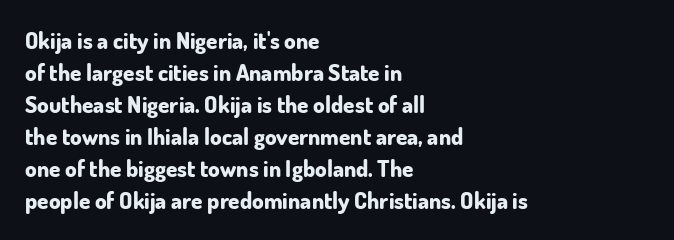
Compared with typical paragraphs, the rows here are spaced about the same. In terms of posture, this sample is upright. You'd pick this weight for a headline — it's a proper bold. Typeset ragged right — the left edge is the straight one.
